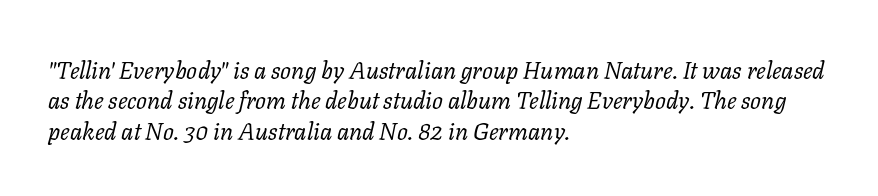
{"italic": "yes", "lean": "right", "slant_degrees": 11, "bold": "no", "underline": "no", "align": "left", "line_spacing": "normal", "line_spacing_ratio": 1.27, "letter_spacing": "normal", "letter_spacing_em": 0.0, "glyph_px": 24}
